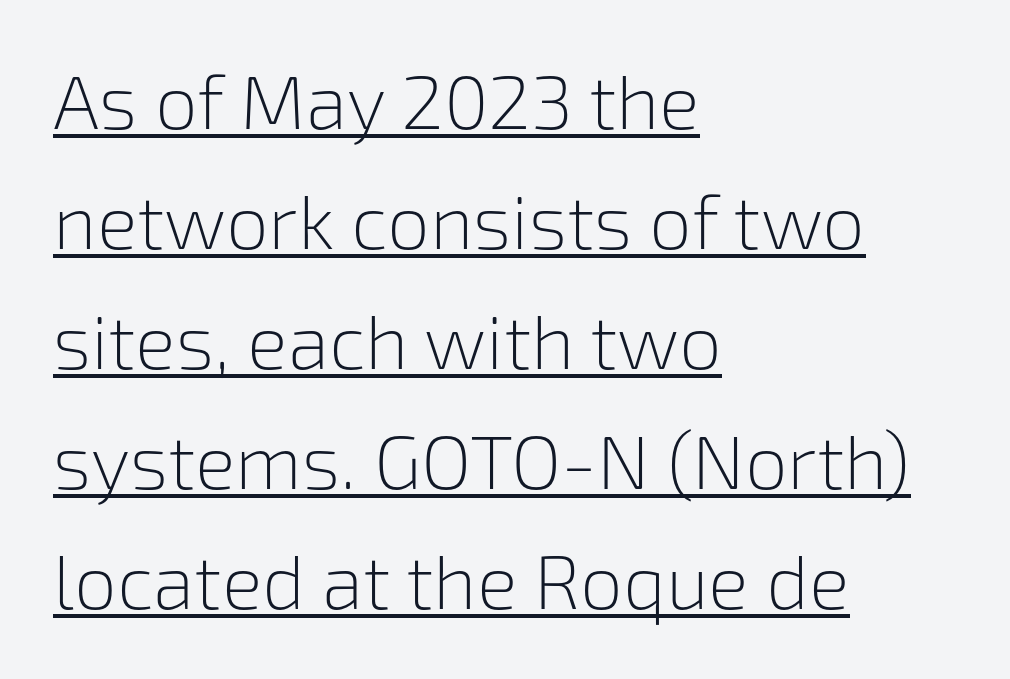
In terms of posture, this sample is upright. You could not count columns in this text — the font is proportionally spaced. Decoration check: the copy is underlined. A typesetter would call this zero additional tracking.
